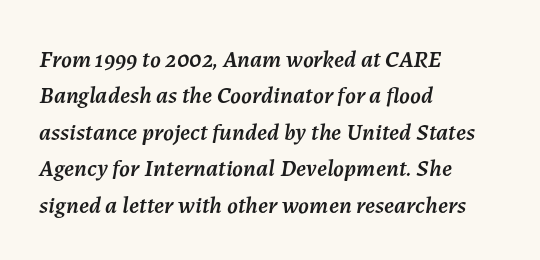
The image shows 24 px text type, italic (leaning right); set left-aligned, normal line spacing (1.52x), normal letter spacing, not underlined.
